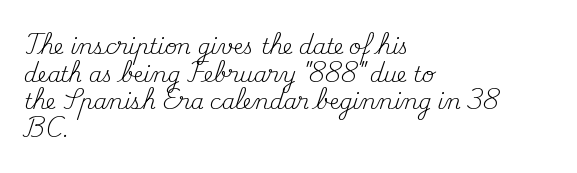
The image shows 21 px text type; set left-aligned, normal line spacing (1.32x), normal letter spacing, not underlined.
